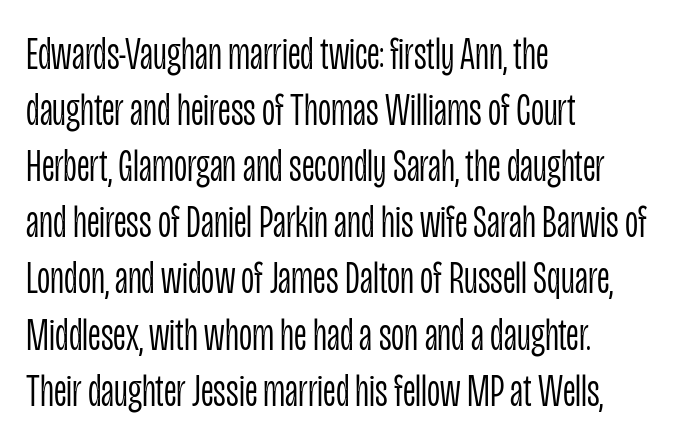
This rendering employs a face without finishing strokes, i.e., a sans-serif. Does extra space separate the letters? No, they use regular spacing. All the whitespace from short lines collects on the right. Proportional: the letters do not fall into vertical columns. Clear beneath every line of the passage.
